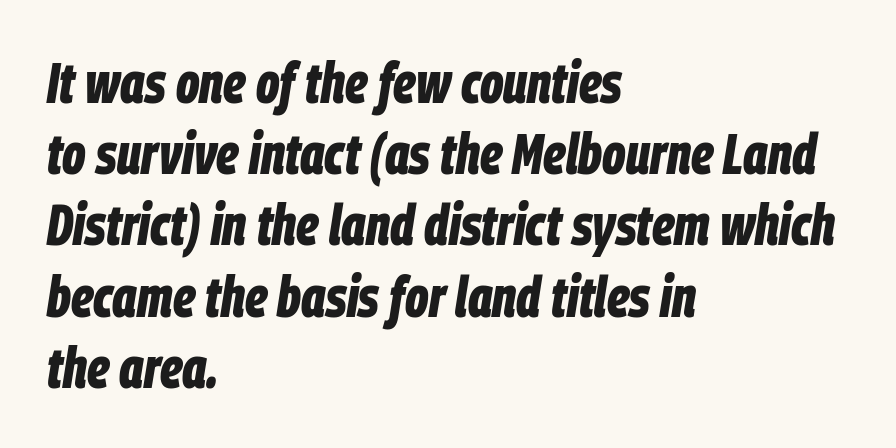
Q: Is the text bold? A: Yes.
Q: Is the text italic (slanted)? A: Yes, it leans right by about 9 degrees.
Q: Is the text underlined? A: No.
Q: How is the paragraph aligned? A: Left-aligned.
Q: Is the spacing between letters normal or unusually wide? A: Normal.
Q: Is the spacing between lines tight, normal or loose? A: Normal.
Q: Width (condensed, normal, or wide)? A: Condensed.
Q: Stroke contrast? A: Low.
Q: x-height? A: Large.
Q: Monospaced? A: No.
